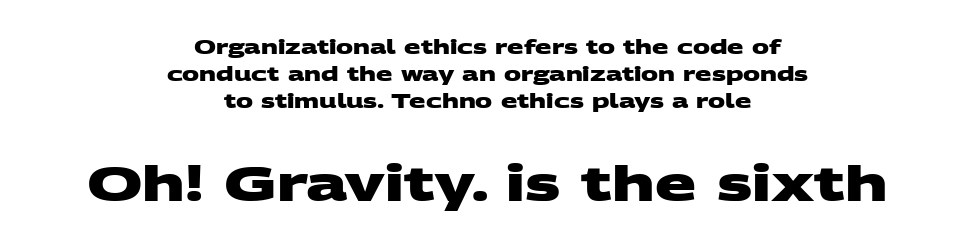
{"serif": "no", "bold": "yes", "weight": "heavy", "width": "wide", "stroke_contrast": "medium", "x_height": "large", "monospaced": "no", "underline": "no", "align": "center", "line_spacing": "normal", "line_spacing_ratio": 1.41, "letter_spacing": "normal", "letter_spacing_em": 0.0, "larger_block": "second", "size_ratio": 2.53, "glyph_px": 48}
